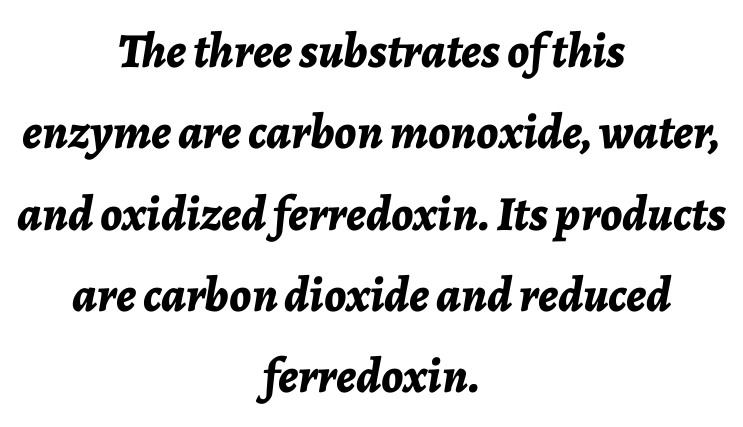
This sample has the flowing, uneven cadence of proportional lettering. Italic? Definitely — the glyphs are oblique. Rows of type keep a routine distance in the vertical direction. Weight check: bold — yes, fully. Horizontally, the lines are justified to the midpoint only.
